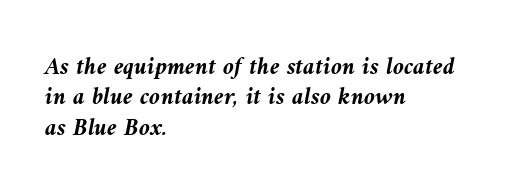
The compositor pushed each line to the left boundary. This sample uses plain, unmodified letter spacing. You'd pick this weight for a headline — it's a proper bold. Does the lettering tilt? It does — this is italic. Descenders are the only things crossing below the line.
